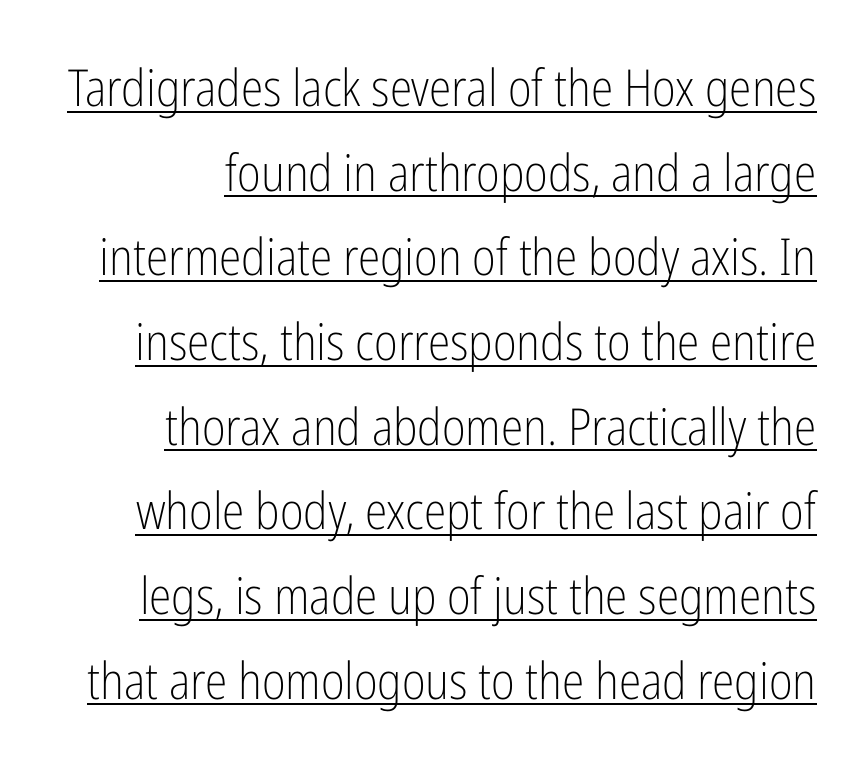
Regular leading. This rendering features underlined lettering. In terms of letterform style, serifs are entirely absent. Looks like regular typesetting: each glyph gets only the width it needs. The passage shown is not bold in any degree. The gaps between neighbouring characters are ordinary and unremarkable.
